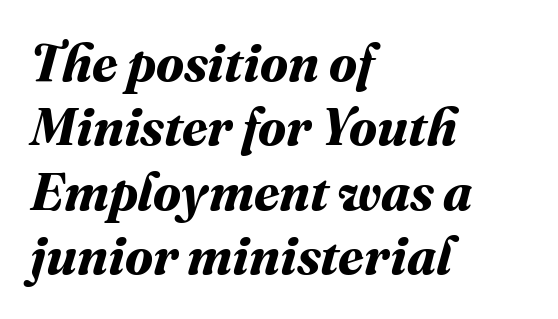
The image shows 52 px bold type; set left-aligned, line spacing 1.24x, normal letter spacing, not underlined; medium stroke contrast and a medium x-height.
